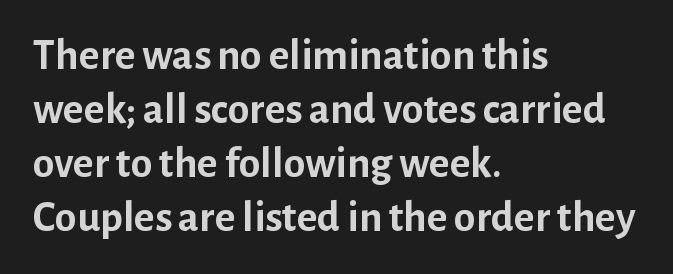
This sample uses an upright cut, with every glyph sitting square on the baseline. Weight: bold. Reading down the block, your eye returns to a fixed left position each line. Clear beneath every line of the passage. There is no visible air inserted between adjacent glyphs. Note the varied advance widths — an 'i' is clearly narrower than an 'm'.
